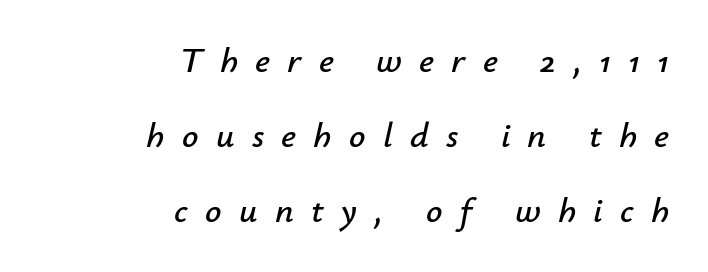
Q: Is the text italic (slanted)? A: Yes, it leans right by about 12 degrees.
Q: Is the text underlined? A: No.
Q: How is the paragraph aligned? A: Right-aligned.
Q: Is the spacing between letters normal or unusually wide? A: Unusually wide.
Q: Is the spacing between lines tight, normal or loose? A: Loose.
Q: Width (condensed, normal, or wide)? A: Normal.
Q: Stroke contrast? A: Low.
Q: x-height? A: Small.
Q: Monospaced? A: No.
